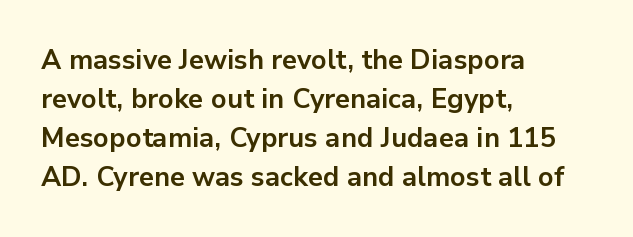
Q: Is the text bold? A: Yes.
Q: Is the text italic (slanted)? A: No, it is upright.
Q: Is the text underlined? A: No.
Q: How is the paragraph aligned? A: Left-aligned.
Q: Is the spacing between letters normal or unusually wide? A: Normal.
Q: Is the spacing between lines tight, normal or loose? A: Normal.
